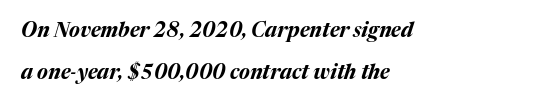
Q: Is the text bold? A: Yes.
Q: Is the text italic (slanted)? A: Yes, it leans right by about 17 degrees.
Q: Is the text underlined? A: No.
Q: How is the paragraph aligned? A: Left-aligned.
Q: Is the spacing between letters normal or unusually wide? A: Normal.
Q: Is the spacing between lines tight, normal or loose? A: Loose.
